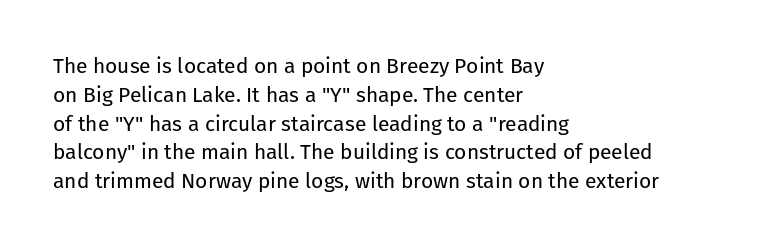
{"italic": "no", "bold": "no", "underline": "no", "align": "left", "line_spacing": "normal", "line_spacing_ratio": 1.37, "letter_spacing": "normal", "letter_spacing_em": 0.0, "glyph_px": 21}
